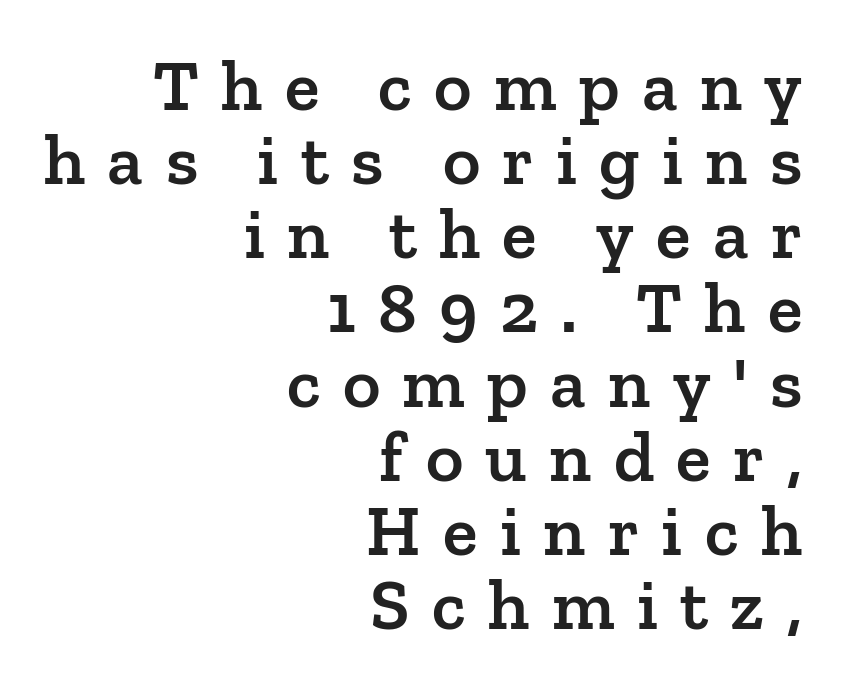
Q: Is the text bold? A: Semi-bold.
Q: Is the text italic (slanted)? A: No, it is upright.
Q: Is the typeface a serif or a sans-serif typeface? A: Serif.
Q: Is the text underlined? A: No.
Q: How is the paragraph aligned? A: Right-aligned.
Q: Is the spacing between letters normal or unusually wide? A: Unusually wide.
Q: Is the spacing between lines tight, normal or loose? A: Tight.
Q: Width (condensed, normal, or wide)? A: Normal.
Q: Stroke contrast? A: Low.
Q: x-height? A: Medium.
Q: Monospaced? A: No.
